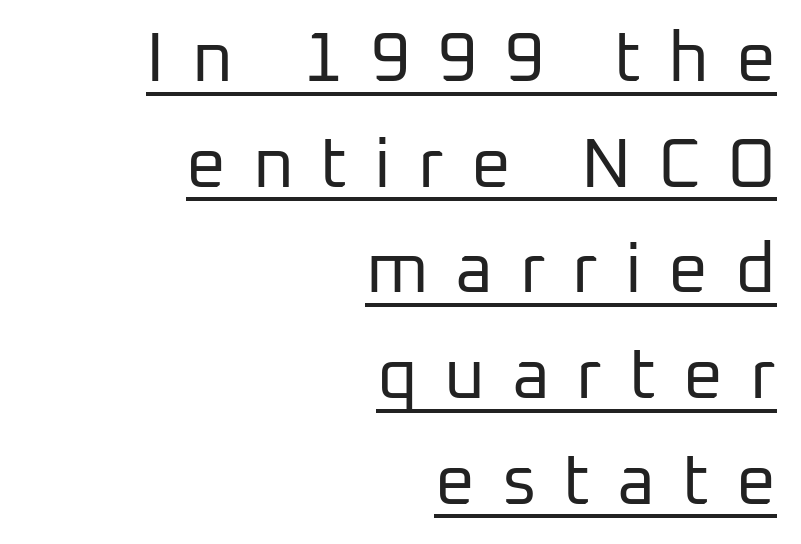
What kind of face is this? One without serifs — a sans. The gaps between neighbouring characters are conspicuously large. Reading down the block, your eye finds every line finishing at a fixed right position. The specimen reads as upright at a glance. The weight tops out at a normal text grade.
